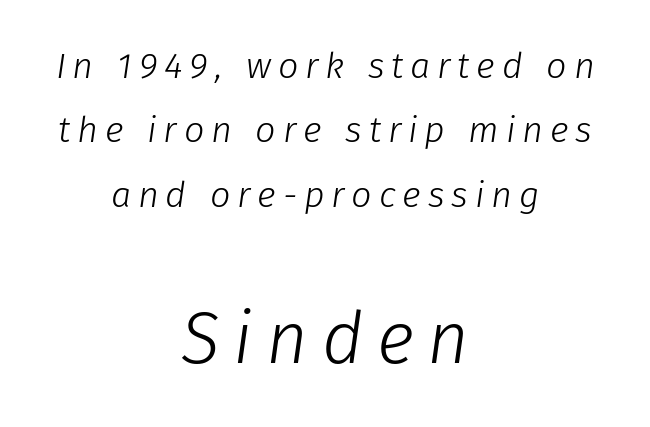
{"italic": "yes", "lean": "right", "slant_degrees": 8, "bold": "no", "weight": "light", "width": "normal", "stroke_contrast": "low", "x_height": "medium", "monospaced": "no", "underline": "no", "align": "center", "line_spacing_ratio": 1.79, "larger_block": "second", "size_ratio": 2.0, "glyph_px": 72}
